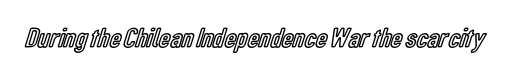
Q: Is the text italic (slanted)? A: Yes.
Q: Is the text underlined? A: No.
Q: Is the spacing between letters normal or unusually wide? A: Normal.
Q: Width (condensed, normal, or wide)? A: Condensed.
Q: x-height? A: Medium.
Q: Monospaced? A: No.
